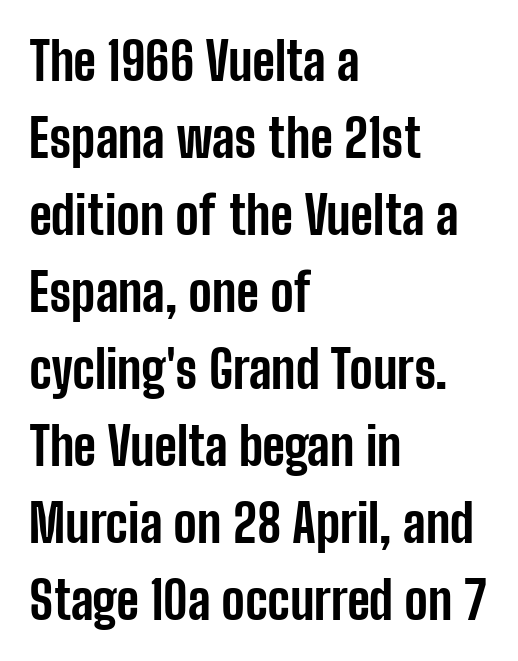
The axis of the letterforms is exactly vertical. Vertically, the passage feels balanced, rows spaced as you'd expect. These lines stack with their left ends in a neat column. Between one letter and the next there's only the usual sliver of space. The rendering uses natural spacing where letterforms have individual widths. A full-strength bold gives these letters their thick strokes.
